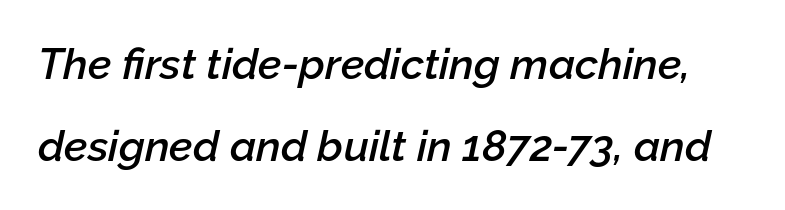
{"italic": "yes", "lean": "right", "slant_degrees": 12, "bold": "semi", "weight": "semibold", "width": "normal", "stroke_contrast": "low", "x_height": "medium", "monospaced": "no", "underline": "no", "line_spacing": "loose", "line_spacing_ratio": 1.9, "letter_spacing": "normal", "letter_spacing_em": 0.0, "glyph_px": 43}
